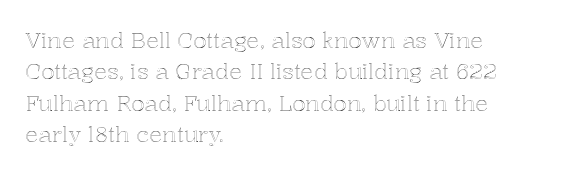
Q: Is the text italic (slanted)? A: No, it is upright.
Q: Is the text underlined? A: No.
Q: How is the paragraph aligned? A: Left-aligned.
Q: Is the spacing between letters normal or unusually wide? A: Normal.
Q: Is the spacing between lines tight, normal or loose? A: Normal.
